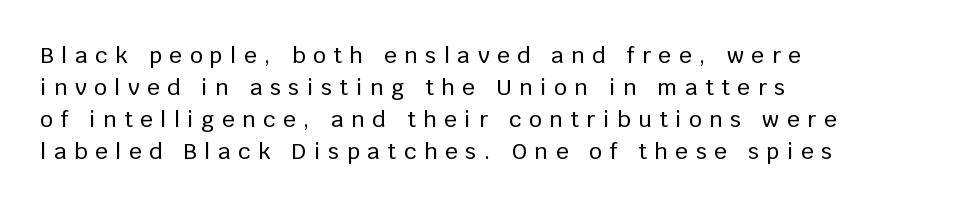
The image shows 22 px text type, upright; set left-aligned, normal line spacing (1.46x), unusually wide letter spacing (+0.35 em), not underlined.
